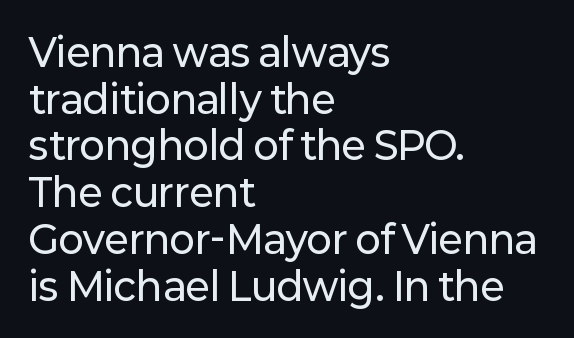
{"serif": "no", "italic": "no", "width": "normal", "stroke_contrast": "low", "x_height": "medium", "monospaced": "no", "underline": "no", "align": "left", "line_spacing_ratio": 1.23, "letter_spacing": "normal", "letter_spacing_em": 0.0, "glyph_px": 38}
